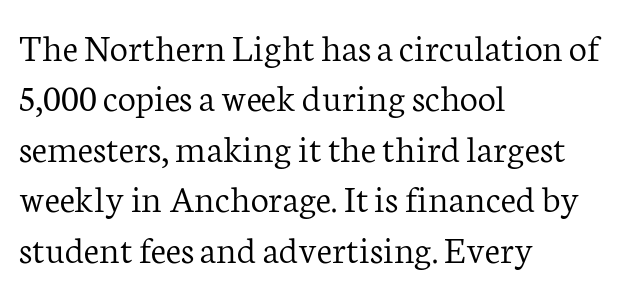
Q: Is the text bold? A: No.
Q: Is the text italic (slanted)? A: No, it is upright.
Q: Is the typeface a serif or a sans-serif typeface? A: Serif.
Q: Is the text underlined? A: No.
Q: How is the paragraph aligned? A: Left-aligned.
Q: Is the spacing between letters normal or unusually wide? A: Normal.
Q: Is the spacing between lines tight, normal or loose? A: Normal.
Q: Width (condensed, normal, or wide)? A: Normal.
Q: Stroke contrast? A: Low.
Q: x-height? A: Medium.
Q: Monospaced? A: No.
